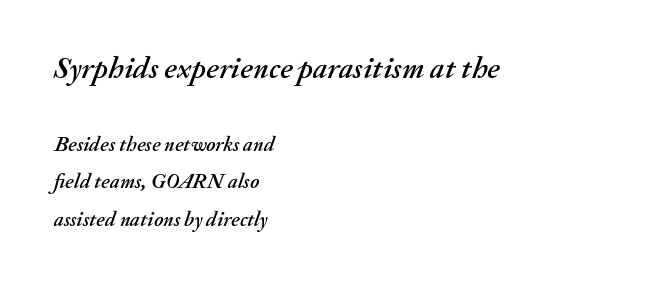
Q: Is the text italic (slanted)? A: Yes, it leans right by about 20 degrees.
Q: Is the text underlined? A: No.
Q: How is the paragraph aligned? A: Left-aligned.
Q: Is the spacing between letters normal or unusually wide? A: Normal.
Q: Which block of text is set in a larger size, the first (top) or the second (bottom)? A: The first (top) one.
Q: Width (condensed, normal, or wide)? A: Normal.
Q: Stroke contrast? A: Medium.
Q: x-height? A: Small.
Q: Monospaced? A: No.
